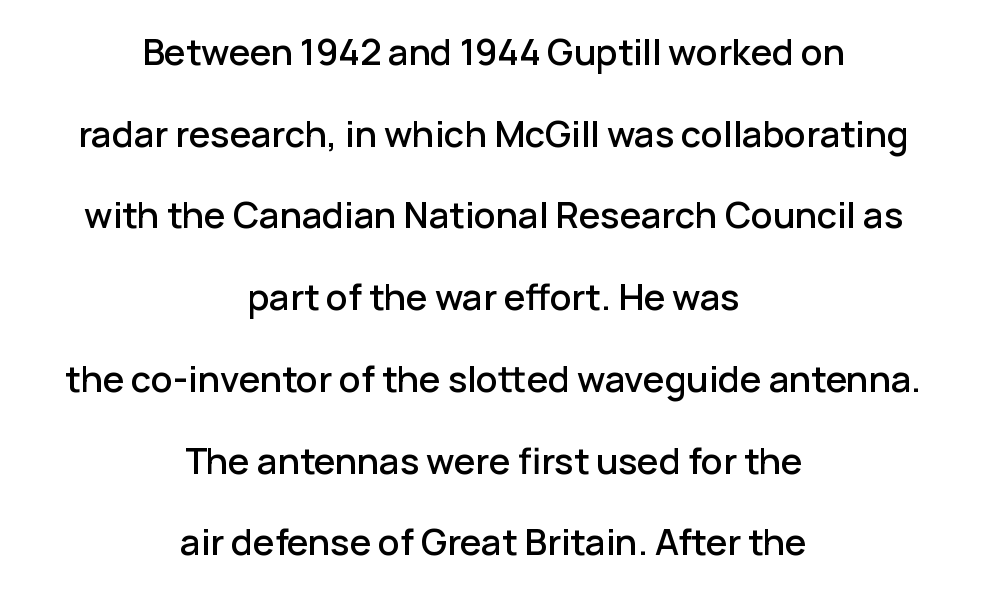
Q: Is the text italic (slanted)? A: No, it is upright.
Q: Is the typeface a serif or a sans-serif typeface? A: Sans-serif.
Q: Is the text underlined? A: No.
Q: How is the paragraph aligned? A: Centered.
Q: Is the spacing between letters normal or unusually wide? A: Normal.
Q: Is the spacing between lines tight, normal or loose? A: Loose.
Q: Width (condensed, normal, or wide)? A: Normal.
Q: Stroke contrast? A: Low.
Q: x-height? A: Medium.
Q: Monospaced? A: No.
